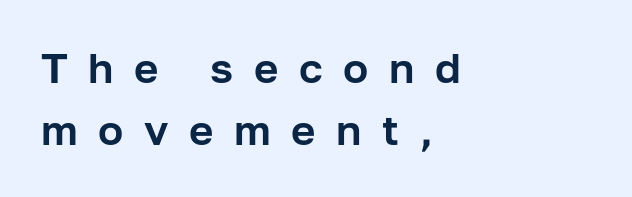
The image shows 42 px sans-serif type, upright; set left-aligned, normal line spacing (1.48x), unusually wide letter spacing (+0.49 em), not underlined; low stroke contrast and a medium x-height.
